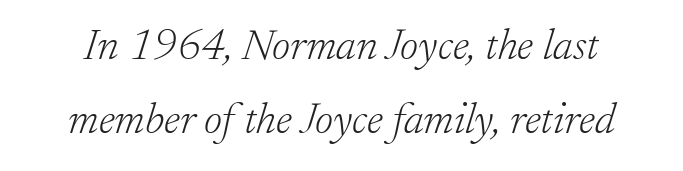
Q: Is the text bold? A: No.
Q: Is the text italic (slanted)? A: Yes, it leans right by about 17 degrees.
Q: Is the typeface a serif or a sans-serif typeface? A: Serif.
Q: Is the text underlined? A: No.
Q: Is the spacing between letters normal or unusually wide? A: Normal.
Q: Is the spacing between lines tight, normal or loose? A: Normal.
Q: Width (condensed, normal, or wide)? A: Normal.
Q: Stroke contrast? A: Low.
Q: x-height? A: Small.
Q: Monospaced? A: No.
